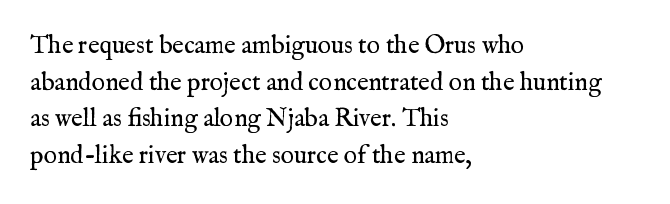
Q: Is the text bold? A: No.
Q: Is the text italic (slanted)? A: No, it is upright.
Q: Is the text underlined? A: No.
Q: How is the paragraph aligned? A: Left-aligned.
Q: Is the spacing between letters normal or unusually wide? A: Normal.
Q: Is the spacing between lines tight, normal or loose? A: Normal.
